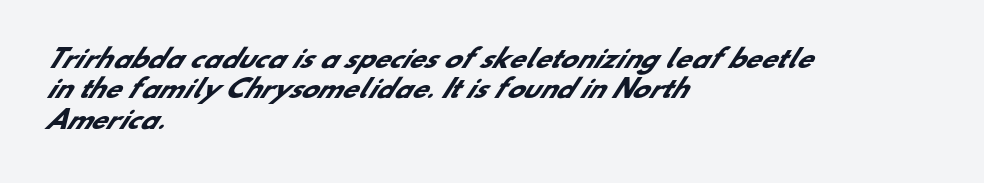
Q: Is the text bold? A: Yes.
Q: Is the text underlined? A: No.
Q: How is the paragraph aligned? A: Left-aligned.
Q: Is the spacing between letters normal or unusually wide? A: Normal.
